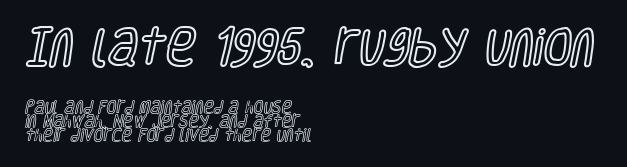
Every row of glyphs begins at an identical x-position on the left. The face used here is proportionally spaced, like ordinary book or web type. The passage shown stacks its lines with hardly any gap. Block one is the big one; block two sits smaller underneath.
